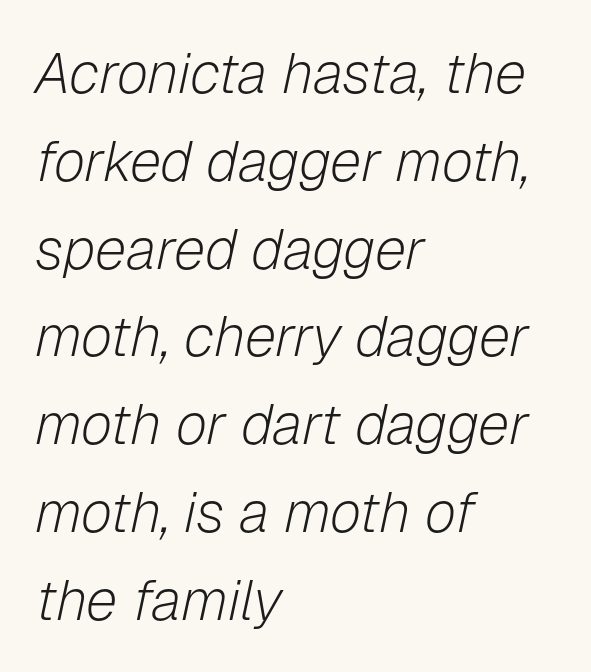
{"italic": "yes", "lean": "right", "slant_degrees": 12, "bold": "no", "weight": "light", "width": "normal", "stroke_contrast": "low", "x_height": "medium", "monospaced": "no", "underline": "no", "align": "left", "line_spacing": "normal", "line_spacing_ratio": 1.54, "letter_spacing": "normal", "letter_spacing_em": 0.0, "glyph_px": 57}
